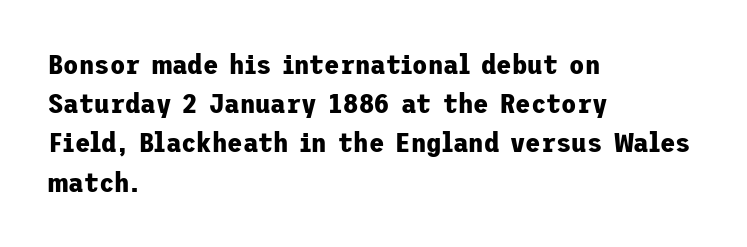
Rows of type keep a routine distance in the vertical direction. What weight is shown? A full bold with thick strokes. The font's upright variant was chosen for this text. Each word holds together tightly as a unit, with standard inter-letter gaps. These lines stack with their left ends in a neat column. A sans-serif font was chosen for this passage.
